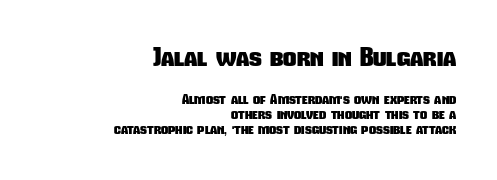
Q: Is the text bold? A: Yes.
Q: Is the text underlined? A: No.
Q: How is the paragraph aligned? A: Right-aligned.
Q: Is the spacing between letters normal or unusually wide? A: Normal.
Q: Is the spacing between lines tight, normal or loose? A: Tight.
Q: Which block of text is set in a larger size, the first (top) or the second (bottom)? A: The first (top) one.
